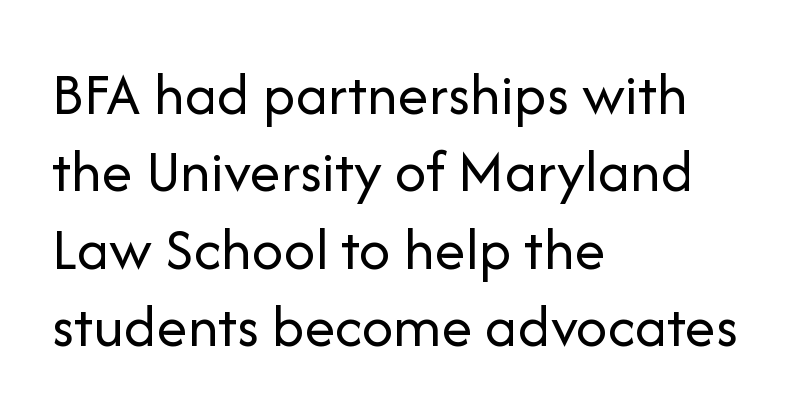
Q: Is the text bold? A: No.
Q: Is the text italic (slanted)? A: No, it is upright.
Q: Is the typeface a serif or a sans-serif typeface? A: Sans-serif.
Q: Is the text underlined? A: No.
Q: How is the paragraph aligned? A: Left-aligned.
Q: Is the spacing between letters normal or unusually wide? A: Normal.
Q: Is the spacing between lines tight, normal or loose? A: Normal.
Q: Width (condensed, normal, or wide)? A: Normal.
Q: Stroke contrast? A: Low.
Q: x-height? A: Medium.
Q: Monospaced? A: No.
